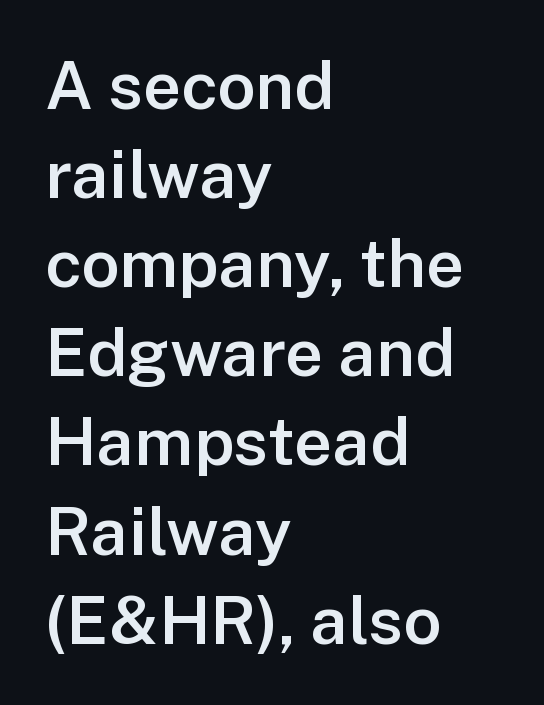
Q: Is the text bold? A: Semi-bold.
Q: Is the text italic (slanted)? A: No, it is upright.
Q: Is the typeface a serif or a sans-serif typeface? A: Sans-serif.
Q: Is the text underlined? A: No.
Q: How is the paragraph aligned? A: Left-aligned.
Q: Is the spacing between letters normal or unusually wide? A: Normal.
Q: Is the spacing between lines tight, normal or loose? A: Normal.
Q: Width (condensed, normal, or wide)? A: Normal.
Q: Stroke contrast? A: Low.
Q: x-height? A: Medium.
Q: Monospaced? A: No.
